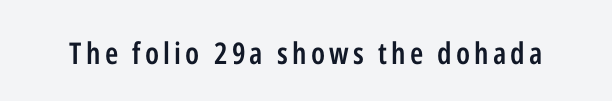
The image shows 30 px semibold, condensed sans-serif type, upright; set not underlined; low stroke contrast and a medium x-height.
